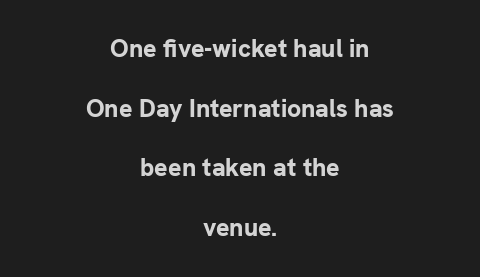
The image shows 25 px bold type, upright; set centered, loose line spacing (2.39x), normal letter spacing, not underlined.
